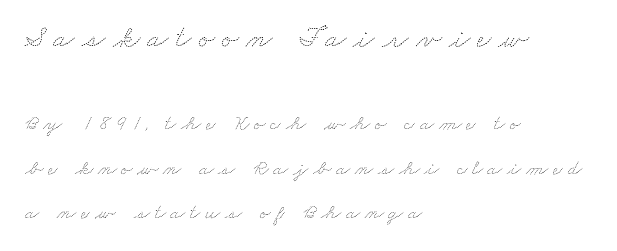
{"bold": "no", "weight": "thin", "width": "wide", "stroke_contrast": "medium", "x_height": "small", "monospaced": "no", "underline": "no", "align": "left", "line_spacing": "loose", "line_spacing_ratio": 2.11, "letter_spacing": "wide", "letter_spacing_em": 0.23, "larger_block": "first", "size_ratio": 1.48, "glyph_px": 31}
